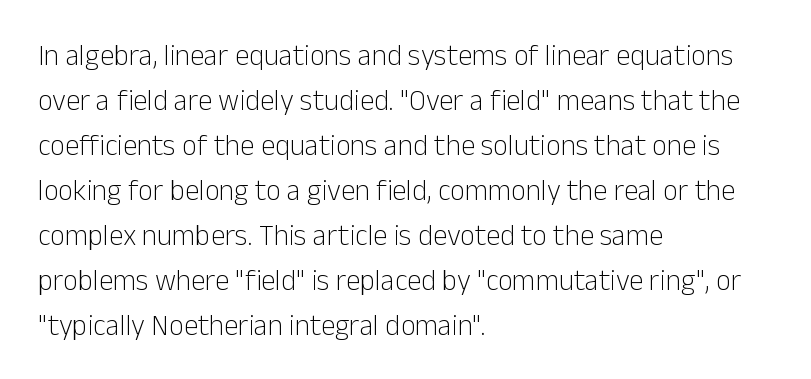
Stroke thickness stays within the range of a standard reading face or lighter. Clear beneath every line of the passage. A normal amount of white space separates one row of letters from the next. Horizontally, the lines are justified to the leading edge only.
